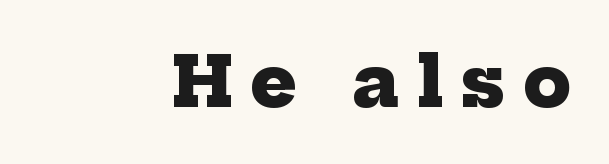
{"serif": "yes", "bold": "yes", "weight": "heavy", "width": "normal", "stroke_contrast": "low", "x_height": "medium", "monospaced": "no", "underline": "no", "align": "right", "letter_spacing": "wide", "letter_spacing_em": 0.26, "glyph_px": 69}
